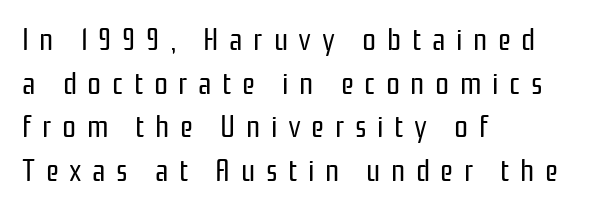
{"serif": "no", "italic": "no", "bold": "no", "weight": "regular", "width": "condensed", "stroke_contrast": "low", "x_height": "medium", "monospaced": "no", "underline": "no", "align": "left", "line_spacing": "normal", "line_spacing_ratio": 1.41, "letter_spacing": "wide", "letter_spacing_em": 0.34, "glyph_px": 31}
